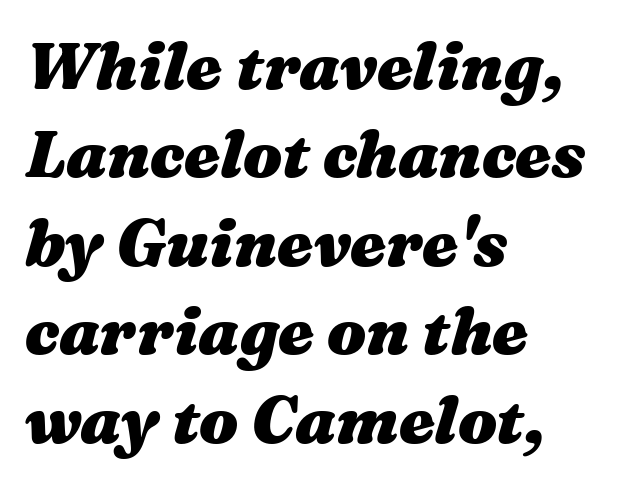
{"italic": "yes", "lean": "right", "slant_degrees": 16, "bold": "yes", "weight": "heavy", "width": "wide", "stroke_contrast": "medium", "x_height": "medium", "monospaced": "no", "underline": "no", "align": "left", "line_spacing": "normal", "line_spacing_ratio": 1.36, "letter_spacing": "normal", "letter_spacing_em": 0.0, "glyph_px": 65}
